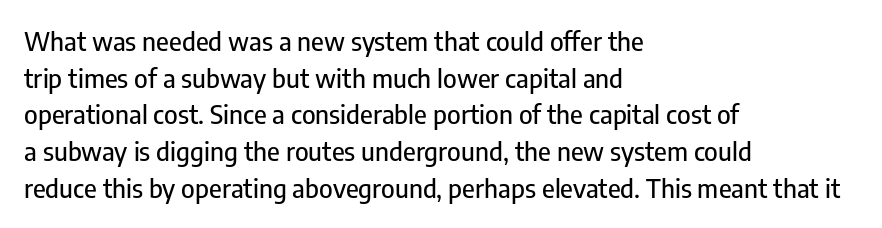
The image shows 26 px text type, upright; set left-aligned, normal line spacing (1.41x), normal letter spacing, not underlined.
